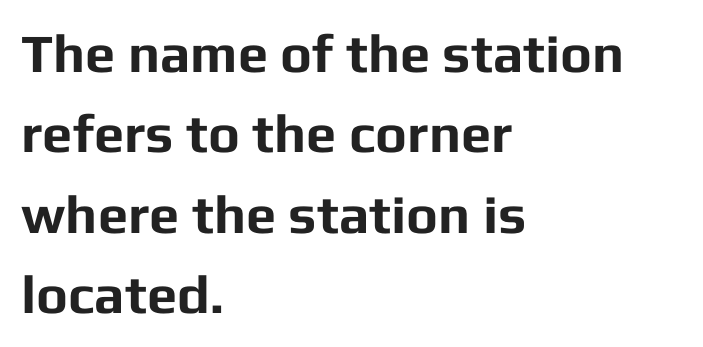
The image shows 54 px bold sans-serif type, upright; set left-aligned, normal line spacing (1.49x), normal letter spacing, not underlined; low stroke contrast and a medium x-height.
